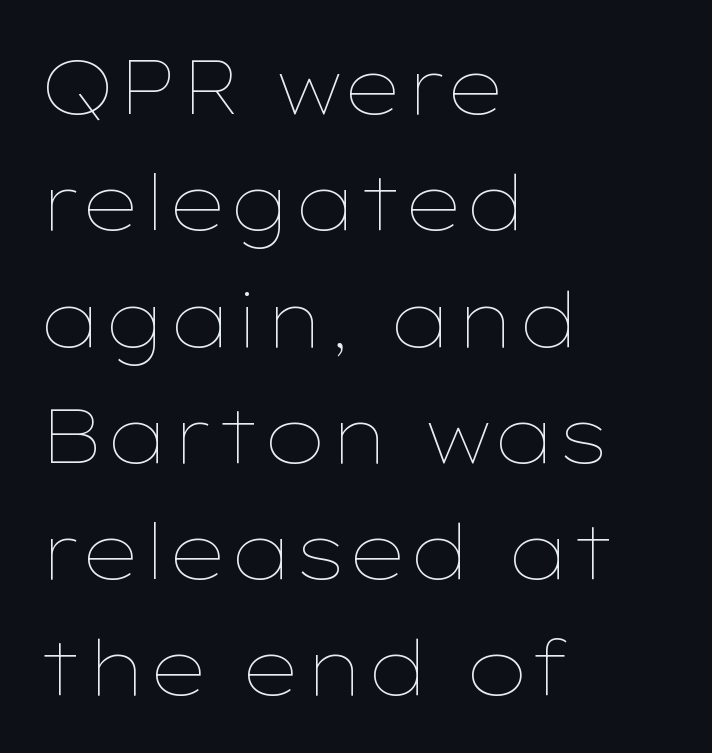
{"italic": "no", "bold": "no", "weight": "thin", "width": "wide", "stroke_contrast": "low", "x_height": "medium", "monospaced": "no", "underline": "no", "align": "left", "line_spacing": "normal", "line_spacing_ratio": 1.53, "letter_spacing": "normal", "letter_spacing_em": 0.0, "glyph_px": 76}
